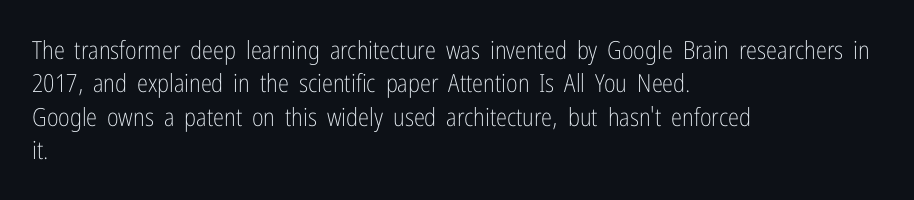
{"italic": "no", "bold": "no", "underline": "no", "align": "left", "line_spacing": "normal", "line_spacing_ratio": 1.34, "letter_spacing": "normal", "letter_spacing_em": 0.0, "glyph_px": 25}
